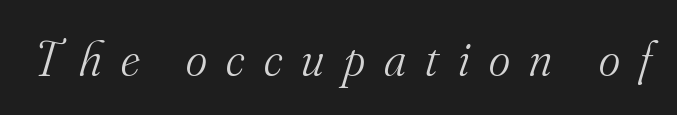
The image shows 51 px light serif type, italic (leaning right); set unusually wide letter spacing (+0.38 em), not underlined; medium stroke contrast and a small x-height.
